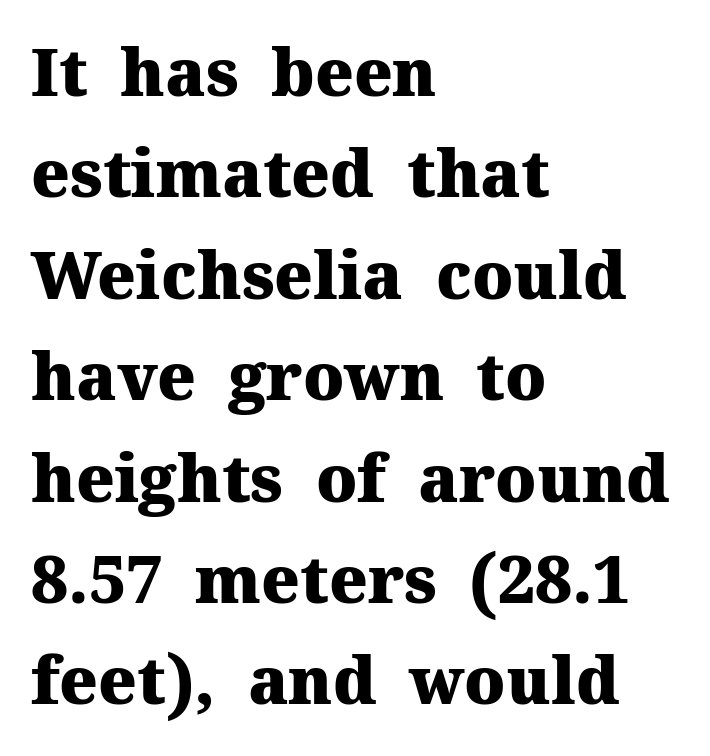
This sample uses a serif face. Normally led — the rows are evenly, conventionally spaced. The face used here is rendered with its standard letterfit. Unmarked baselines from the first word to the last.
